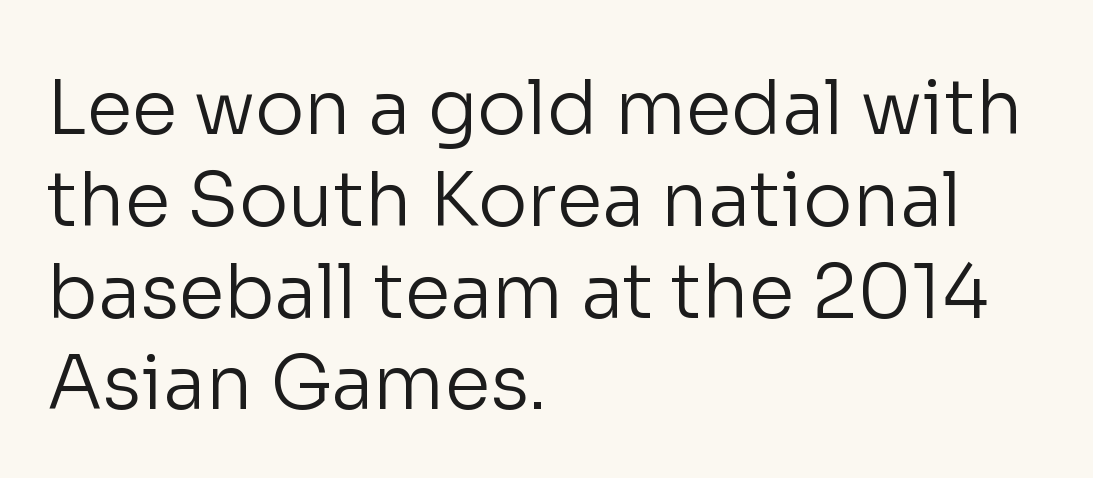
The image shows 74 px regular-weight sans-serif type, upright; set left-aligned, line spacing 1.24x, normal letter spacing, not underlined; low stroke contrast and a medium x-height.
